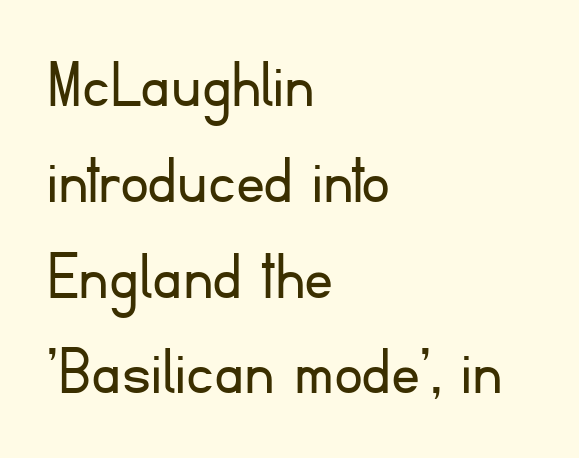
Quick note: underline off. Is the stroke heavy? The answer is a plain regular-or-lighter. A student would call this left alignment; a typographer would say flush left, rag right. In terms of posture, this sample is upright. Serifs: no, the terminals of the letterforms are clean.
